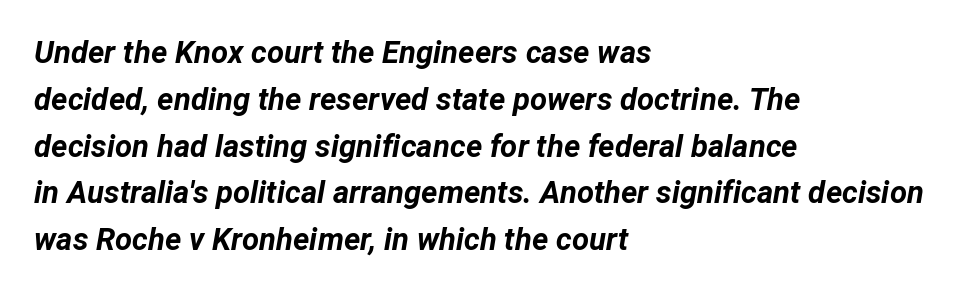
The image shows 31 px bold type, italic (leaning right); set left-aligned, normal line spacing (1.51x), normal letter spacing, not underlined; low stroke contrast and a medium x-height.
